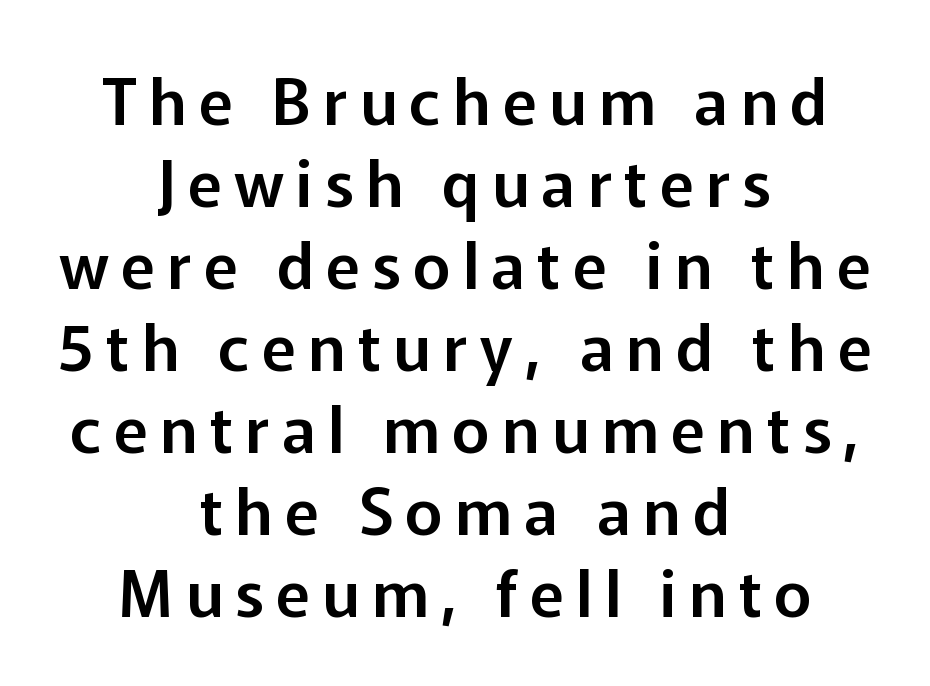
The image shows 64 px sans-serif type, upright; set centered, normal line spacing (1.28x), not underlined; low stroke contrast and a medium x-height.
